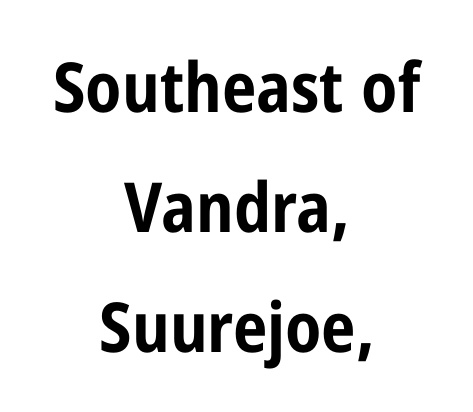
{"serif": "no", "italic": "no", "bold": "yes", "weight": "bold", "width": "condensed", "stroke_contrast": "low", "x_height": "medium", "monospaced": "no", "underline": "no", "align": "center", "line_spacing_ratio": 1.74, "letter_spacing": "normal", "letter_spacing_em": 0.0, "glyph_px": 69}
